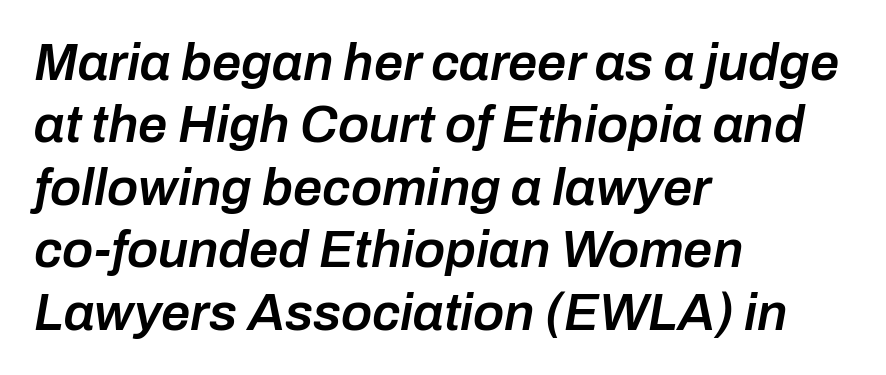
The image shows 52 px semibold type, italic (leaning right); set left-aligned, line spacing 1.2x, normal letter spacing, not underlined; low stroke contrast and a medium x-height.
